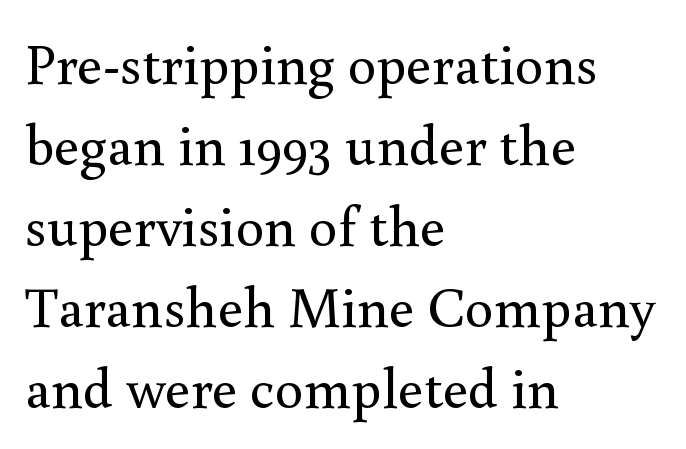
Q: Is the text bold? A: No.
Q: Is the text italic (slanted)? A: No, it is upright.
Q: Is the typeface a serif or a sans-serif typeface? A: Serif.
Q: Is the text underlined? A: No.
Q: How is the paragraph aligned? A: Left-aligned.
Q: Is the spacing between letters normal or unusually wide? A: Normal.
Q: Is the spacing between lines tight, normal or loose? A: Normal.
Q: Width (condensed, normal, or wide)? A: Normal.
Q: x-height? A: Small.
Q: Monospaced? A: No.
